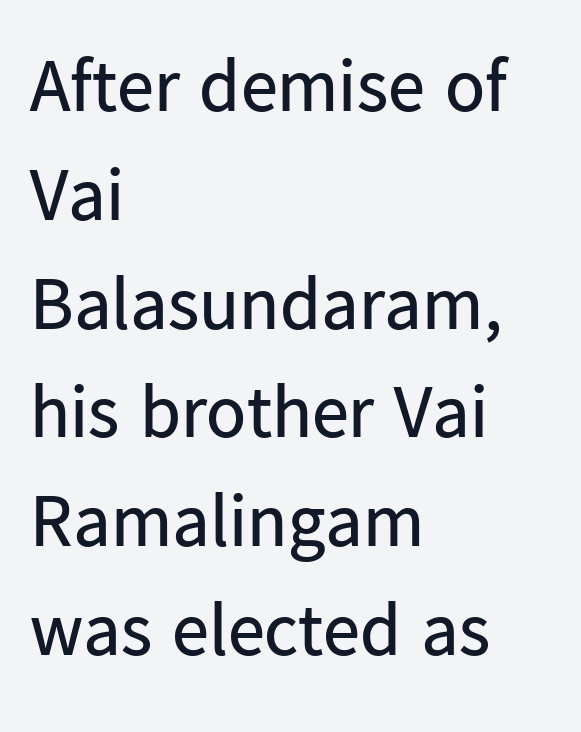
{"serif": "no", "italic": "no", "bold": "no", "weight": "regular", "width": "normal", "stroke_contrast": "low", "x_height": "medium", "monospaced": "no", "underline": "no", "align": "left", "line_spacing": "normal", "line_spacing_ratio": 1.47, "letter_spacing": "normal", "letter_spacing_em": 0.0, "glyph_px": 74}
